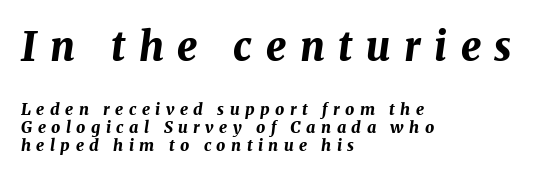
{"italic": "yes", "lean": "right", "slant_degrees": 8, "bold": "yes", "weight": "bold", "width": "normal", "stroke_contrast": "medium", "x_height": "medium", "monospaced": "no", "underline": "no", "align": "left", "line_spacing": "tight", "line_spacing_ratio": 1.14, "letter_spacing": "wide", "letter_spacing_em": 0.34, "larger_block": "first", "size_ratio": 2.5, "glyph_px": 40}
